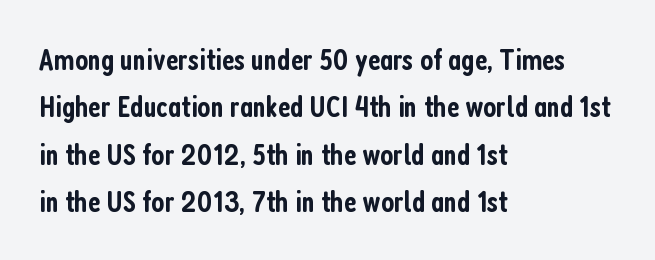
The image shows 31 px semibold, condensed sans-serif type, upright; set left-aligned, normal line spacing (1.53x), normal letter spacing, not underlined; low stroke contrast and a medium x-height.
